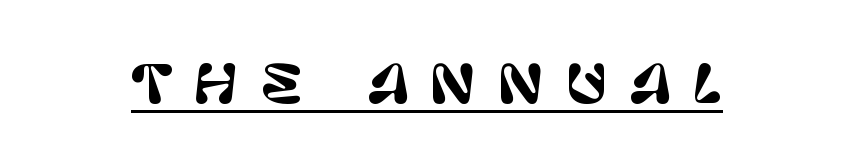
Display-style spreading of the glyphs; the letterfit is very open. The text was rendered using a sans face with plain stroke endings. Varying glyph widths throughout — classic text-font behaviour. Check the space under the baseline: a stroke is drawn there.
